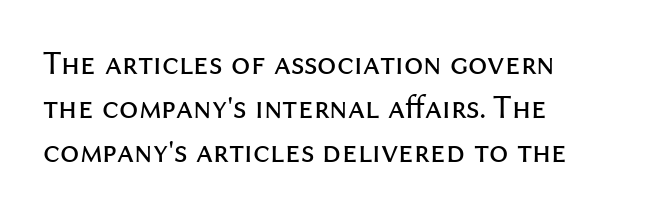
The image shows 34 px regular-weight sans-serif type, upright; set left-aligned, normal line spacing (1.29x), normal letter spacing, not underlined; medium stroke contrast and a medium x-height.
